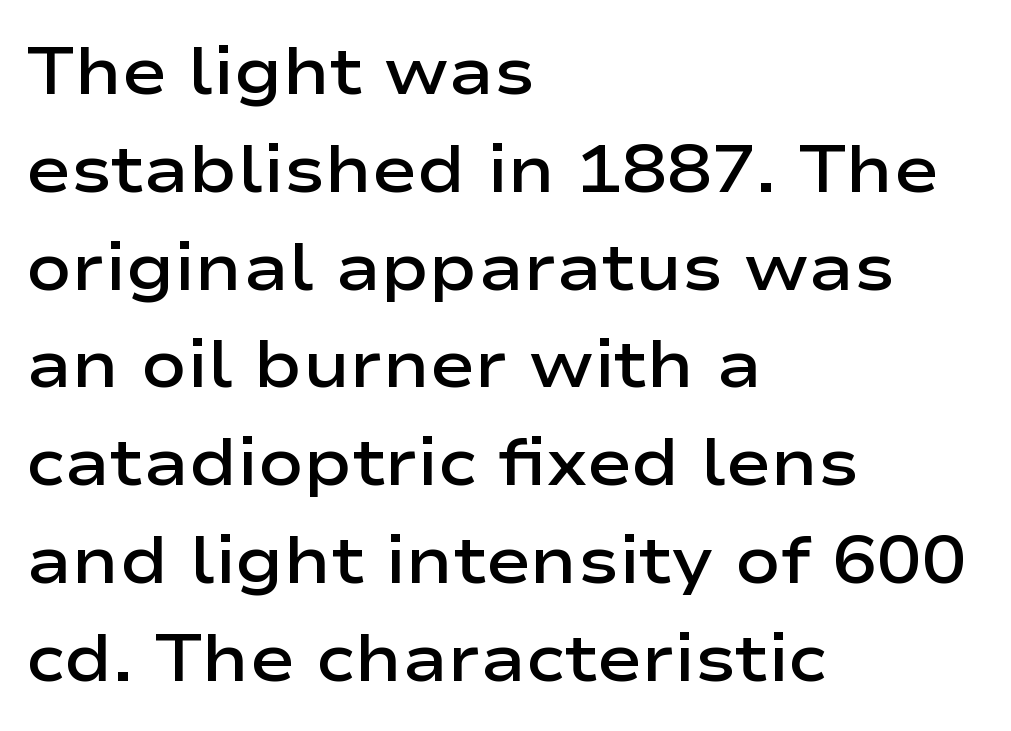
The image shows 67 px semibold, wide sans-serif type, upright; set left-aligned, normal line spacing (1.46x), normal letter spacing, not underlined; low stroke contrast and a medium x-height.
